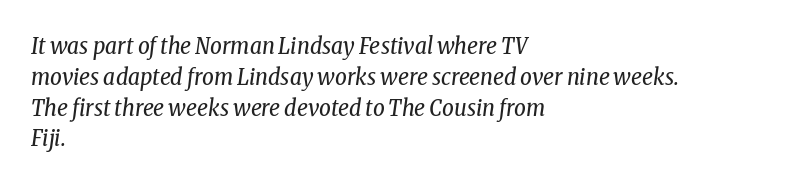
Q: Is the text bold? A: No.
Q: Is the text italic (slanted)? A: Yes, it leans right by about 8 degrees.
Q: Is the text underlined? A: No.
Q: How is the paragraph aligned? A: Left-aligned.
Q: Is the spacing between letters normal or unusually wide? A: Normal.
Q: Is the spacing between lines tight, normal or loose? A: Normal.
